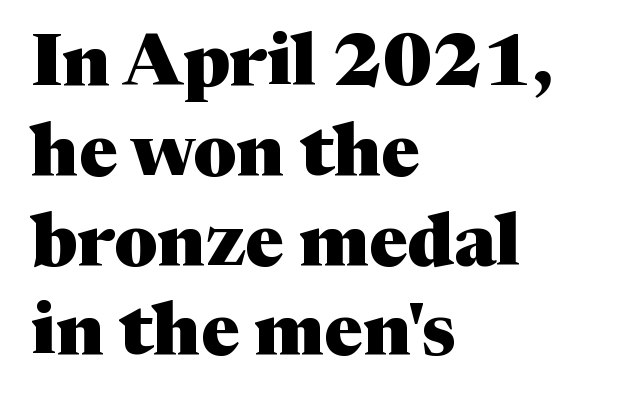
Q: Is the text bold? A: Yes.
Q: Is the text italic (slanted)? A: No, it is upright.
Q: Is the typeface a serif or a sans-serif typeface? A: Serif.
Q: Is the text underlined? A: No.
Q: How is the paragraph aligned? A: Left-aligned.
Q: Is the spacing between letters normal or unusually wide? A: Normal.
Q: Width (condensed, normal, or wide)? A: Normal.
Q: Stroke contrast? A: Medium.
Q: x-height? A: Medium.
Q: Monospaced? A: No.
